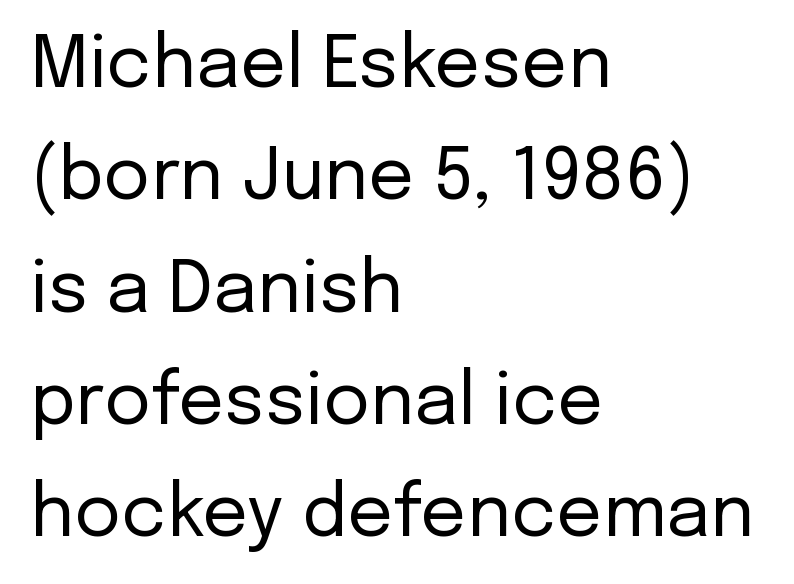
{"serif": "no", "italic": "no", "bold": "no", "weight": "regular", "width": "normal", "stroke_contrast": "low", "x_height": "medium", "monospaced": "no", "underline": "no", "align": "left", "line_spacing": "normal", "line_spacing_ratio": 1.56, "letter_spacing": "normal", "letter_spacing_em": 0.0, "glyph_px": 72}
